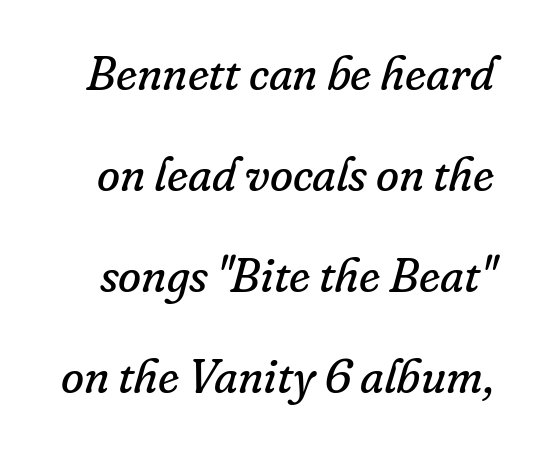
The image shows 47 px regular-weight serif type, italic (leaning right); set loose line spacing (2.15x), normal letter spacing, not underlined; low stroke contrast and a small x-height.
